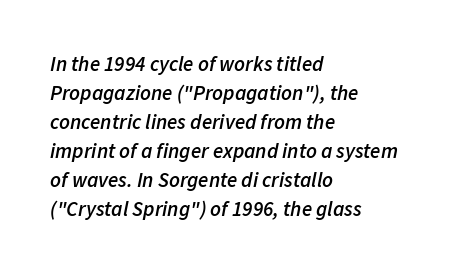
Q: Is the text bold? A: Semi-bold.
Q: Is the text italic (slanted)? A: Yes, it leans right by about 11 degrees.
Q: Is the text underlined? A: No.
Q: How is the paragraph aligned? A: Left-aligned.
Q: Is the spacing between letters normal or unusually wide? A: Normal.
Q: Is the spacing between lines tight, normal or loose? A: Normal.
